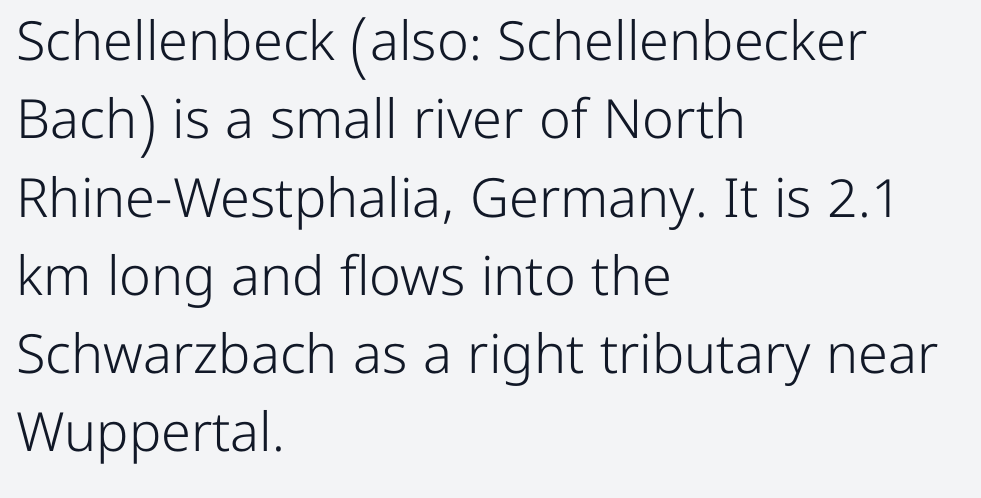
Q: Is the text bold? A: No.
Q: Is the text italic (slanted)? A: No, it is upright.
Q: Is the typeface a serif or a sans-serif typeface? A: Sans-serif.
Q: Is the text underlined? A: No.
Q: How is the paragraph aligned? A: Left-aligned.
Q: Is the spacing between letters normal or unusually wide? A: Normal.
Q: Is the spacing between lines tight, normal or loose? A: Normal.
Q: Width (condensed, normal, or wide)? A: Normal.
Q: Stroke contrast? A: Low.
Q: x-height? A: Medium.
Q: Monospaced? A: No.
